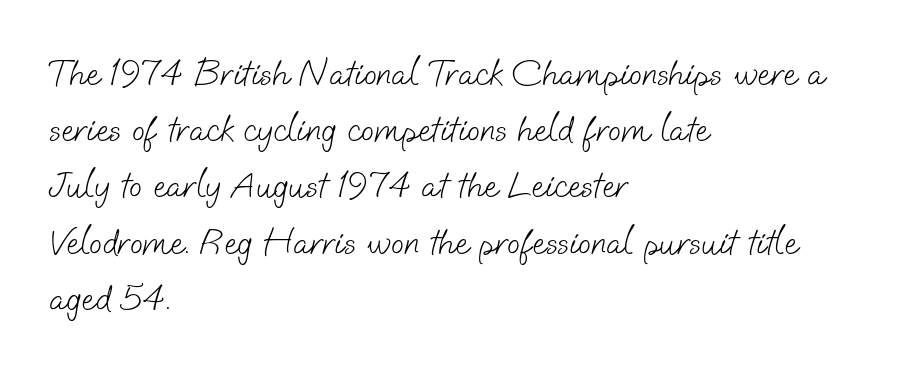
Q: Is the text bold? A: No.
Q: Is the typeface a serif or a sans-serif typeface? A: Sans-serif.
Q: Is the text underlined? A: No.
Q: How is the paragraph aligned? A: Left-aligned.
Q: Is the spacing between letters normal or unusually wide? A: Normal.
Q: Is the spacing between lines tight, normal or loose? A: Normal.
Q: Width (condensed, normal, or wide)? A: Normal.
Q: Stroke contrast? A: Low.
Q: x-height? A: Small.
Q: Monospaced? A: No.
